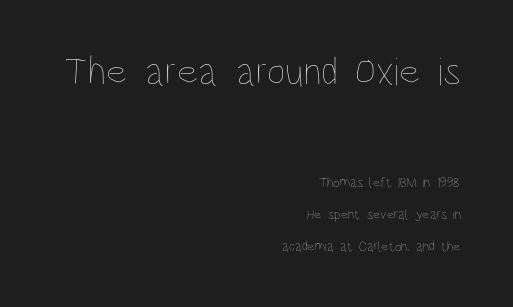
Q: Is the text bold? A: No.
Q: Is the text italic (slanted)? A: No, it is upright.
Q: Is the text underlined? A: No.
Q: How is the paragraph aligned? A: Right-aligned.
Q: Is the spacing between letters normal or unusually wide? A: Normal.
Q: Is the spacing between lines tight, normal or loose? A: Loose.
Q: Which block of text is set in a larger size, the first (top) or the second (bottom)? A: The first (top) one.
Q: Width (condensed, normal, or wide)? A: Condensed.
Q: Stroke contrast? A: Low.
Q: x-height? A: Large.
Q: Monospaced? A: No.
